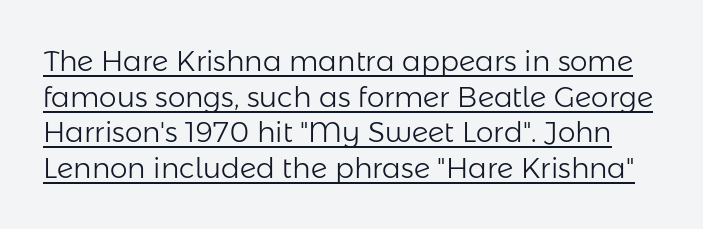
The image shows 28 px light sans-serif type, upright; set normal line spacing (1.27x), normal letter spacing, underlined; low stroke contrast and a medium x-height.
